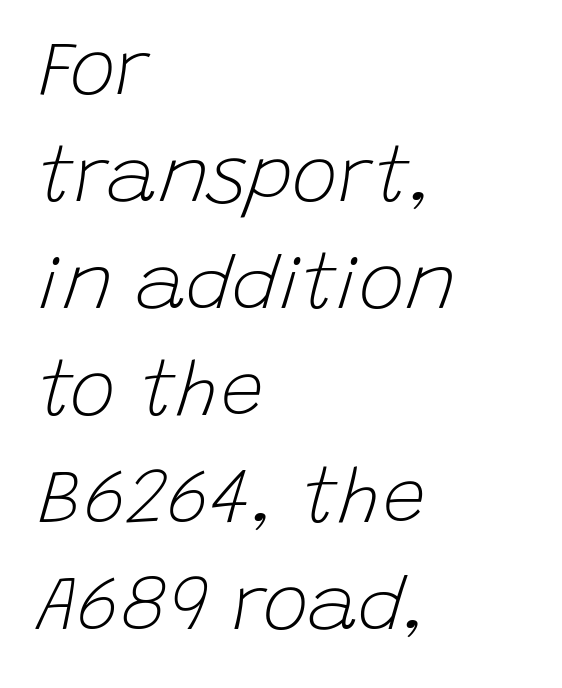
{"italic": "yes", "lean": "right", "slant_degrees": 15, "bold": "no", "weight": "light", "width": "normal", "stroke_contrast": "low", "x_height": "large", "monospaced": "no", "underline": "no", "align": "left", "line_spacing": "normal", "line_spacing_ratio": 1.39, "letter_spacing": "normal", "letter_spacing_em": 0.0, "glyph_px": 77}
